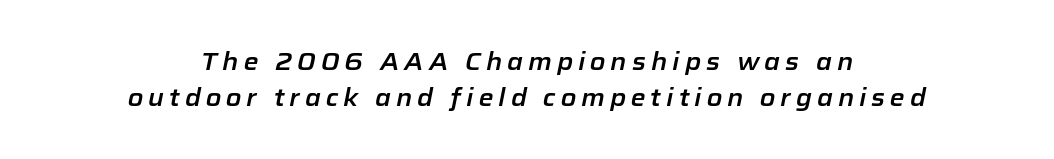
The image shows 24 px text type, italic (leaning right); set centered, normal line spacing (1.5x), unusually wide letter spacing (+0.21 em), not underlined.
